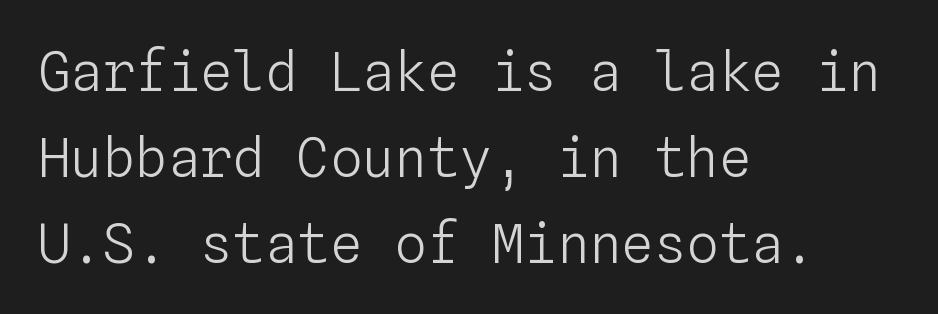
Summary of vertical rhythm: regular, with standard interline spacing. Does the copy run flush right? No — it runs flush left. Decoration check: the copy has no underline. Is the letter spacing exaggerated? No — it looks like the ordinary default. It's the straight-up-and-down kind of type. The passage shown is typed in a monospace face where columns stay perfectly aligned.
